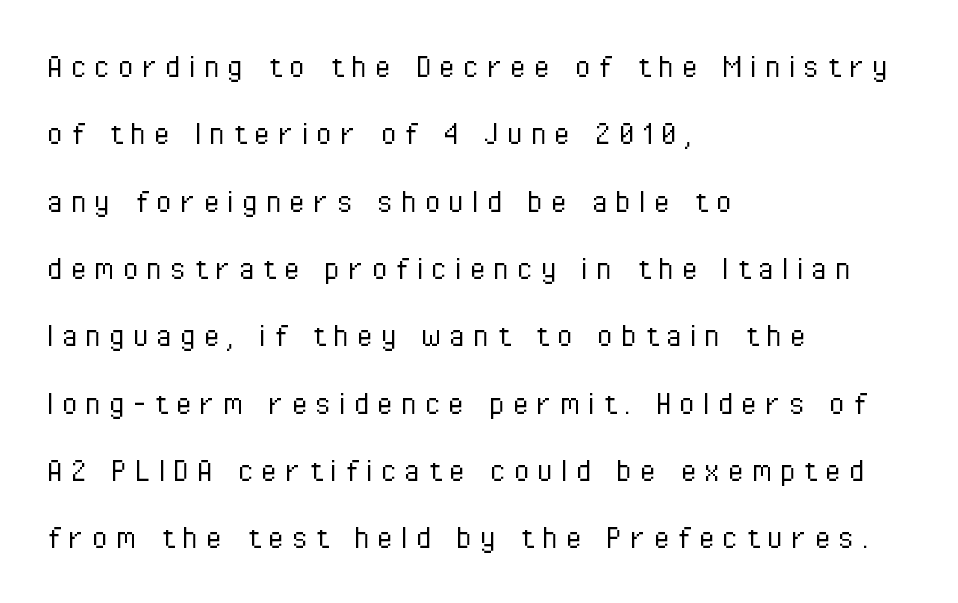
{"serif": "no", "italic": "no", "bold": "no", "weight": "light", "width": "condensed", "stroke_contrast": "low", "x_height": "medium", "monospaced": "no", "underline": "no", "align": "left", "line_spacing_ratio": 1.87, "letter_spacing": "wide", "letter_spacing_em": 0.22, "glyph_px": 36}
